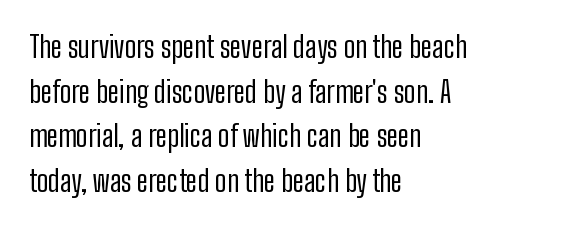
Q: Is the text bold? A: No.
Q: Is the text italic (slanted)? A: No, it is upright.
Q: Is the typeface a serif or a sans-serif typeface? A: Sans-serif.
Q: Is the text underlined? A: No.
Q: How is the paragraph aligned? A: Left-aligned.
Q: Is the spacing between letters normal or unusually wide? A: Normal.
Q: Is the spacing between lines tight, normal or loose? A: Normal.
Q: Width (condensed, normal, or wide)? A: Condensed.
Q: Stroke contrast? A: Low.
Q: x-height? A: Medium.
Q: Monospaced? A: No.
